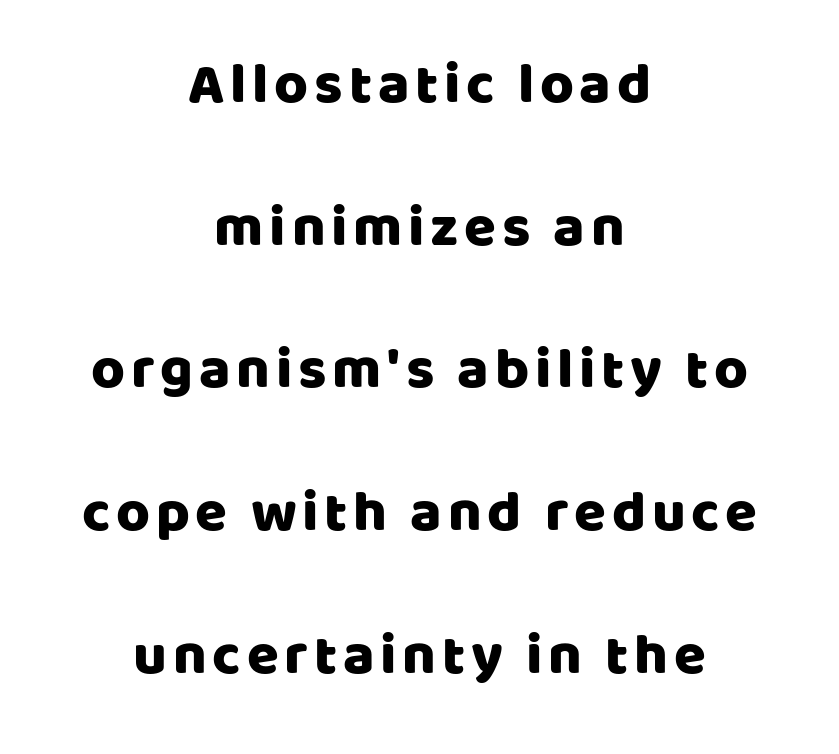
{"serif": "no", "italic": "no", "width": "normal", "stroke_contrast": "low", "x_height": "large", "monospaced": "no", "underline": "no", "align": "center", "line_spacing": "loose", "line_spacing_ratio": 2.46, "glyph_px": 58}
